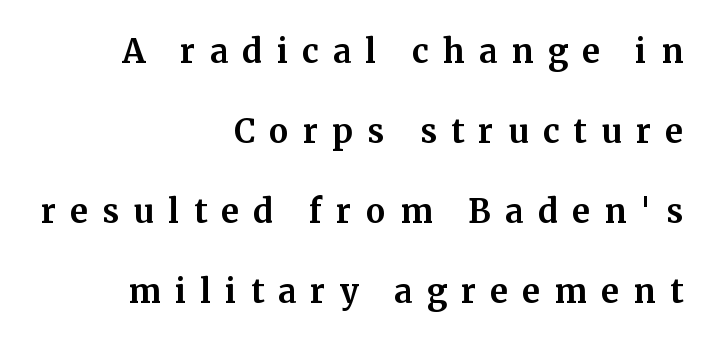
{"serif": "yes", "italic": "no", "width": "normal", "stroke_contrast": "medium", "x_height": "medium", "monospaced": "no", "underline": "no", "align": "right", "line_spacing_ratio": 1.82, "letter_spacing": "wide", "letter_spacing_em": 0.32, "glyph_px": 44}
